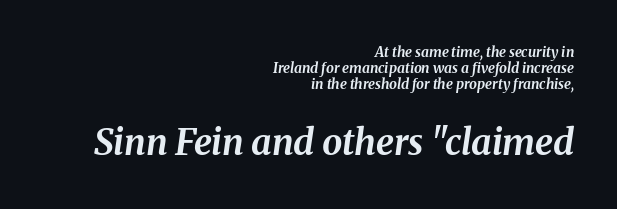
{"italic": "yes", "lean": "right", "slant_degrees": 8, "bold": "yes", "weight": "bold", "width": "normal", "stroke_contrast": "medium", "x_height": "medium", "monospaced": "no", "underline": "no", "align": "right", "line_spacing": "tight", "line_spacing_ratio": 1.13, "letter_spacing": "normal", "letter_spacing_em": 0.0, "larger_block": "second", "size_ratio": 2.57, "glyph_px": 36}
